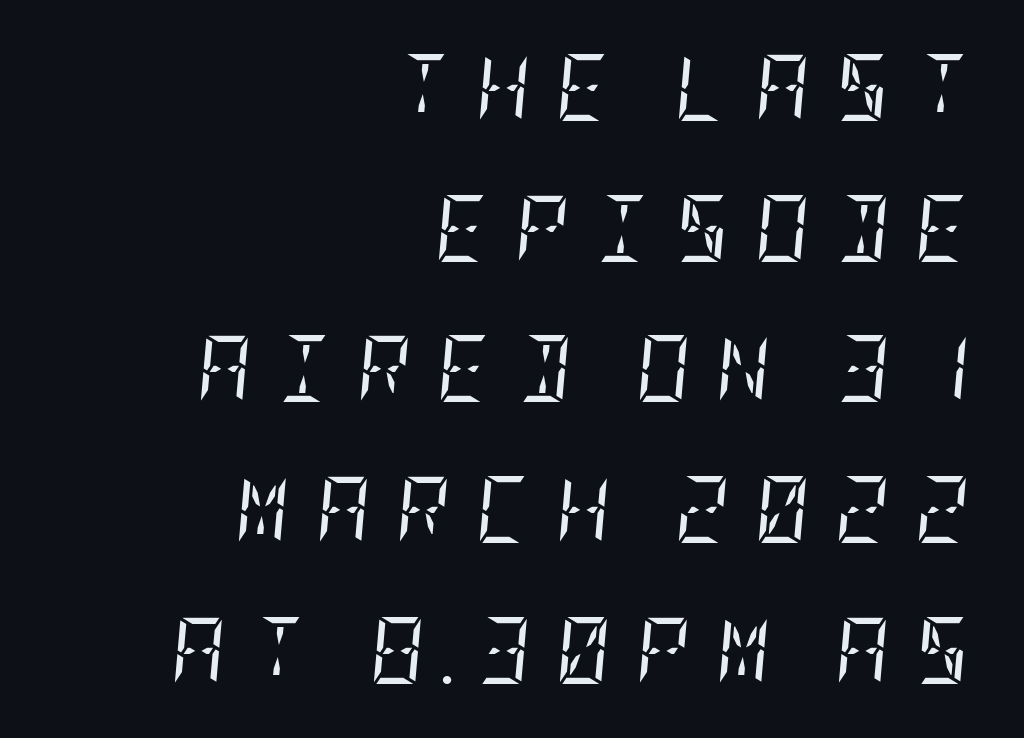
The image shows 67 px regular-weight, condensed serif type, italic (leaning right); set right-aligned, loose line spacing (2.1x), unusually wide letter spacing (+0.38 em), not underlined; low stroke contrast and a large x-height.
